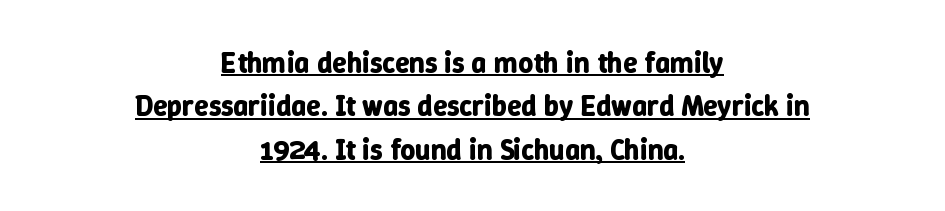
Baseline-to-baseline distance is the conventional proportion of letter height. Its strokes are broad and dark, the hallmark of bold type. The passage shown has conventional tracking throughout. Does the lettering tilt? It doesn't — this is upright. Short and long lines alike share a common midpoint. Do the characters align in a grid? No, the font is proportional.
